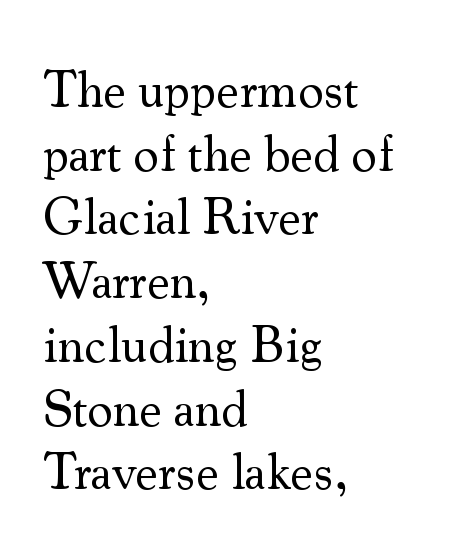
The image shows 51 px regular-weight serif type, upright; set left-aligned, normal line spacing (1.25x), normal letter spacing, not underlined; medium stroke contrast and a small x-height.
